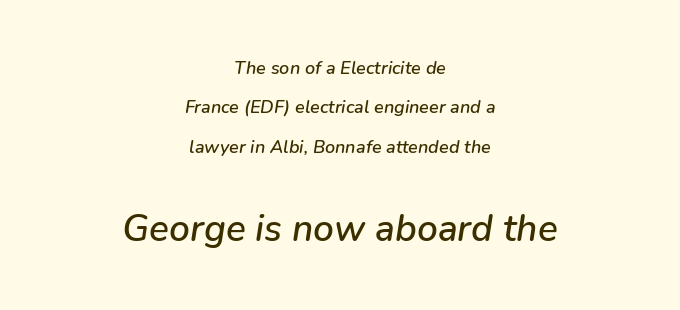
{"italic": "yes", "lean": "right", "slant_degrees": 9, "width": "normal", "stroke_contrast": "low", "x_height": "medium", "monospaced": "no", "underline": "no", "align": "center", "line_spacing": "loose", "line_spacing_ratio": 2.19, "letter_spacing": "normal", "letter_spacing_em": 0.0, "larger_block": "second", "size_ratio": 2.06, "glyph_px": 37}
